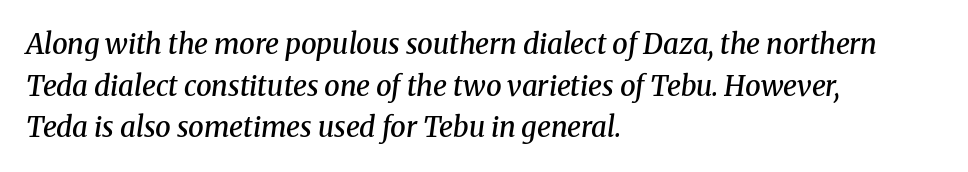
Between one letter and the next there's only the usual sliver of space. The strokes are fattened partway — semibold, not bold. Each letter keeps its own natural width here, so spacing adapts to shape. This rendering features lettering with no underline. If you drew a line through each stem, it would be angled. Summary of vertical rhythm: regular, with standard interline spacing.
